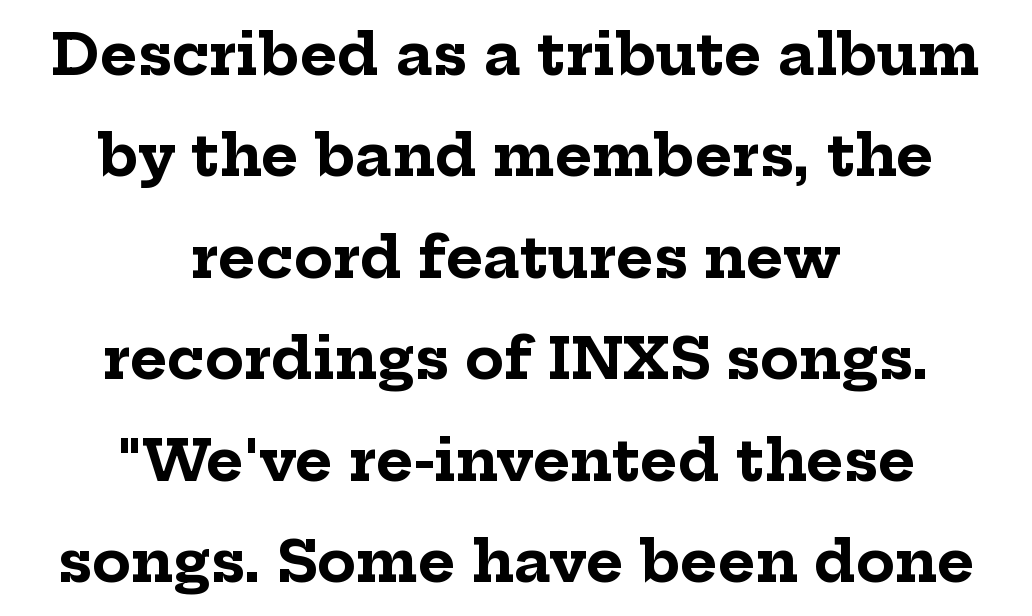
Q: Is the text bold? A: Yes.
Q: Is the text italic (slanted)? A: No, it is upright.
Q: Is the typeface a serif or a sans-serif typeface? A: Serif.
Q: Is the text underlined? A: No.
Q: How is the paragraph aligned? A: Centered.
Q: Is the spacing between letters normal or unusually wide? A: Normal.
Q: Width (condensed, normal, or wide)? A: Normal.
Q: Stroke contrast? A: Low.
Q: x-height? A: Medium.
Q: Monospaced? A: No.
